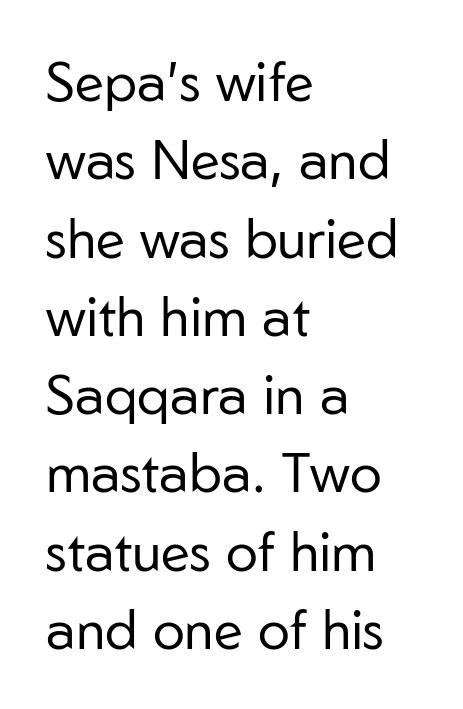
Q: Is the text bold? A: No.
Q: Is the text italic (slanted)? A: No, it is upright.
Q: Is the typeface a serif or a sans-serif typeface? A: Sans-serif.
Q: Is the text underlined? A: No.
Q: How is the paragraph aligned? A: Left-aligned.
Q: Is the spacing between letters normal or unusually wide? A: Normal.
Q: Is the spacing between lines tight, normal or loose? A: Normal.
Q: Width (condensed, normal, or wide)? A: Normal.
Q: Stroke contrast? A: Low.
Q: x-height? A: Medium.
Q: Monospaced? A: No.
